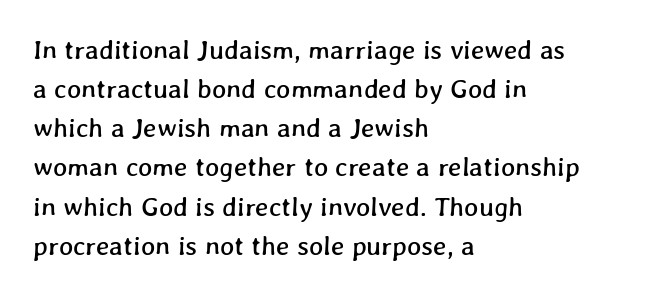
This block has exactly the height ordinary leading produces. Each word holds together tightly as a unit, with standard inter-letter gaps. In CSS terms this would be text-align: left. This rendering features lettering with no underline.
